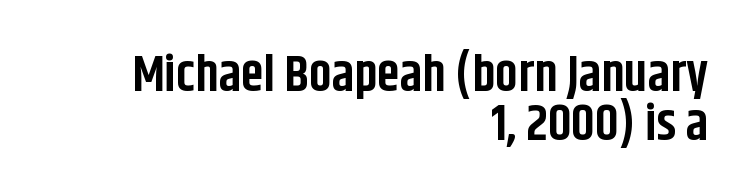
Words appear dense and cohesive because spacing is normal. Strong, thick strokes mark this as bold type. I'd call this a sans setting — the letters go barefoot. Notice how descenders almost collide with the ascenders below — that's tight leading.
